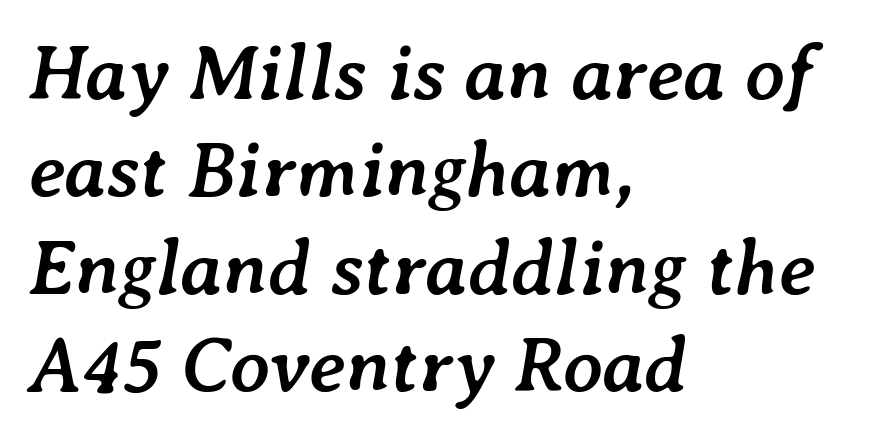
The image shows 78 px semibold type, italic (leaning right); set left-aligned, normal line spacing (1.25x), normal letter spacing, not underlined; low stroke contrast and a medium x-height.
